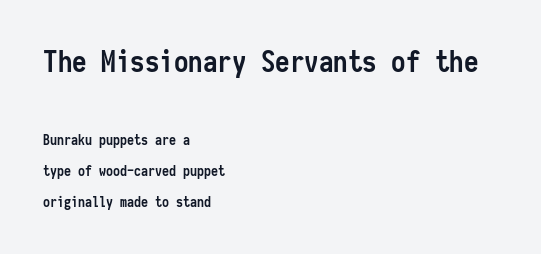
{"serif": "no", "italic": "no", "bold": "yes", "weight": "semibold", "width": "condensed", "stroke_contrast": "low", "x_height": "medium", "monospaced": "yes", "underline": "no", "align": "left", "line_spacing": "loose", "line_spacing_ratio": 2.22, "letter_spacing": "normal", "letter_spacing_em": 0.0, "larger_block": "first", "size_ratio": 2.07, "glyph_px": 29}
